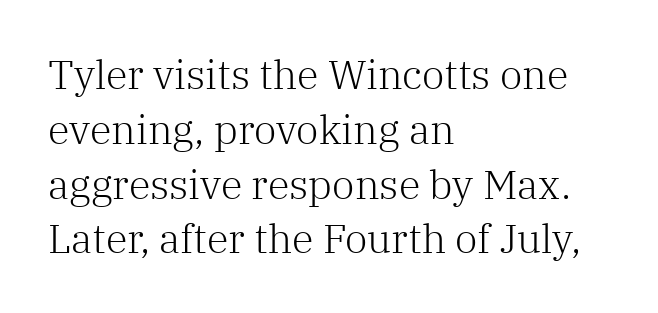
{"serif": "yes", "italic": "no", "bold": "no", "weight": "light", "width": "normal", "stroke_contrast": "low", "x_height": "medium", "monospaced": "no", "underline": "no", "align": "left", "line_spacing": "normal", "line_spacing_ratio": 1.37, "letter_spacing": "normal", "letter_spacing_em": 0.0, "glyph_px": 40}
